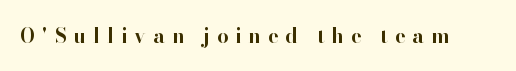
Q: Is the text bold? A: Yes.
Q: Is the text italic (slanted)? A: No, it is upright.
Q: Is the text underlined? A: No.
Q: Is the spacing between letters normal or unusually wide? A: Unusually wide.
